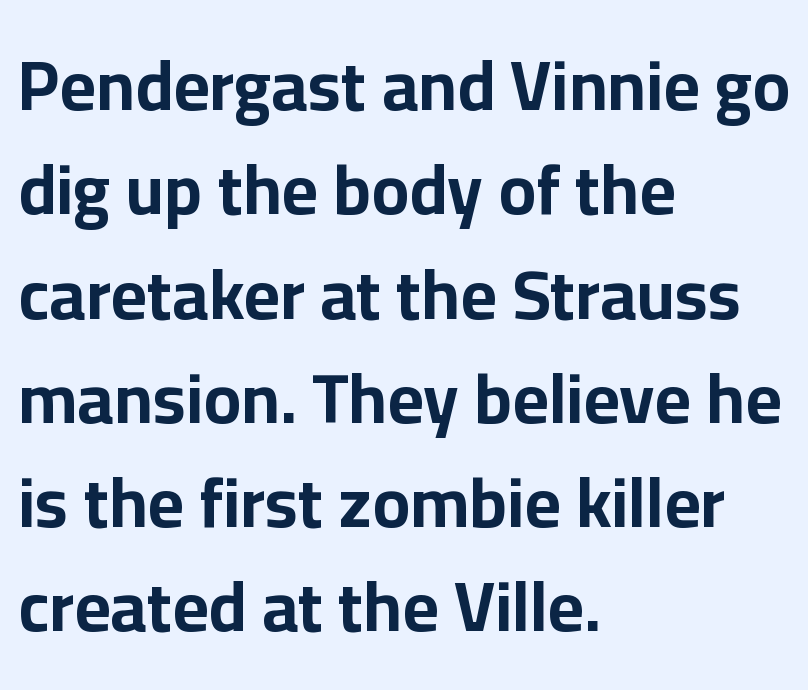
The image shows 70 px bold sans-serif type, upright; set left-aligned, normal line spacing (1.49x), normal letter spacing, not underlined; low stroke contrast and a medium x-height.
